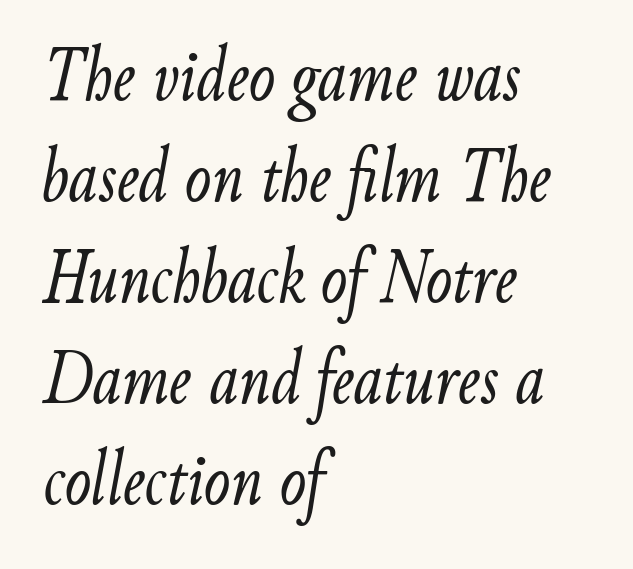
{"italic": "yes", "lean": "right", "slant_degrees": 9, "bold": "no", "weight": "light", "width": "condensed", "stroke_contrast": "low", "x_height": "small", "monospaced": "no", "underline": "no", "align": "left", "line_spacing": "normal", "line_spacing_ratio": 1.28, "letter_spacing": "normal", "letter_spacing_em": 0.0, "glyph_px": 79}
